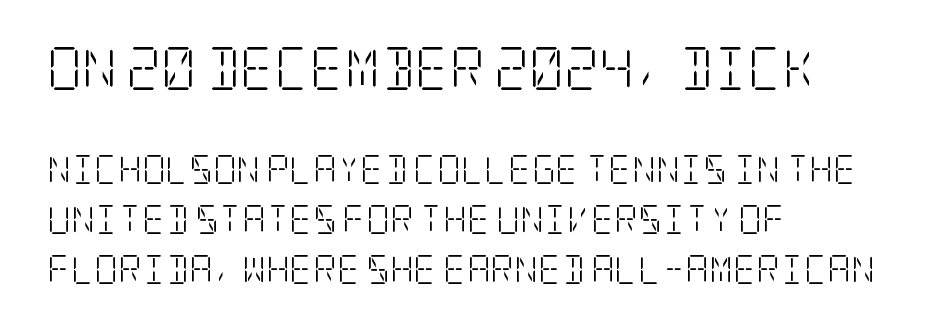
A bare baseline throughout the passage. Horizontally, the lines are justified to the leading edge only. Posture: upright roman. Examine the stroke ends and you'll spot serifs. Think standard paragraph weight, or any step lighter than that. Which chunk is bigger? The first one — the top block dwarfs the bottom.
